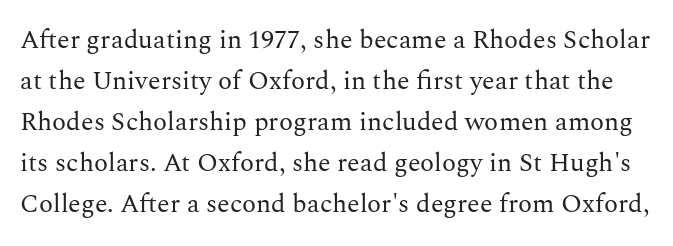
Q: Is the text bold? A: No.
Q: Is the text italic (slanted)? A: No, it is upright.
Q: Is the text underlined? A: No.
Q: Is the spacing between letters normal or unusually wide? A: Normal.
Q: Is the spacing between lines tight, normal or loose? A: Normal.
